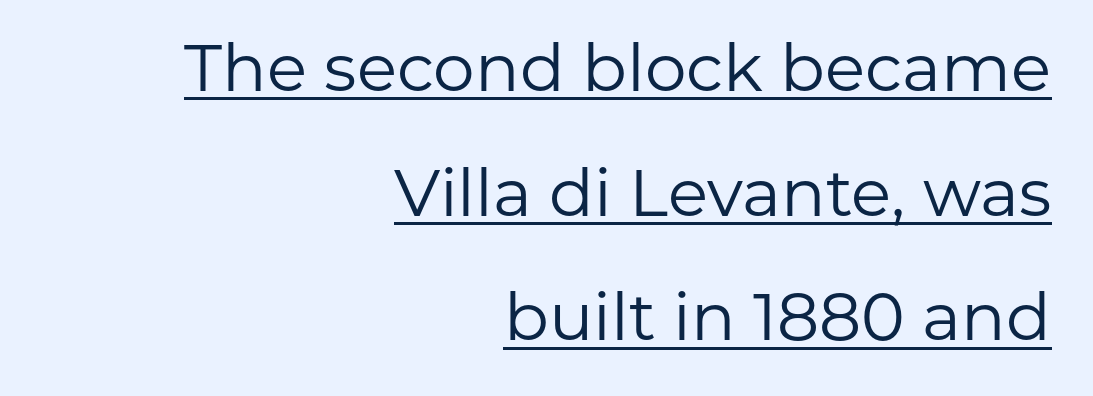
The image shows 66 px regular-weight sans-serif type, upright; set right-aligned, line spacing 1.89x, normal letter spacing, underlined; low stroke contrast and a medium x-height.
